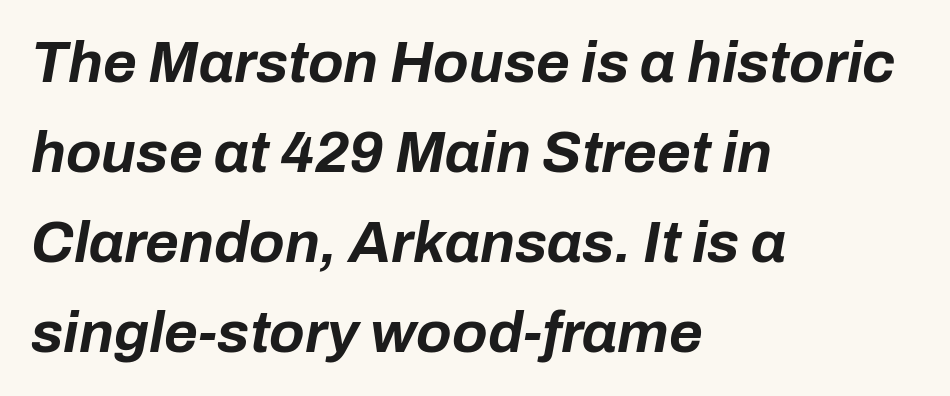
The image shows 58 px bold type, italic (leaning right); set left-aligned, normal line spacing (1.55x), normal letter spacing, not underlined; low stroke contrast and a medium x-height.
